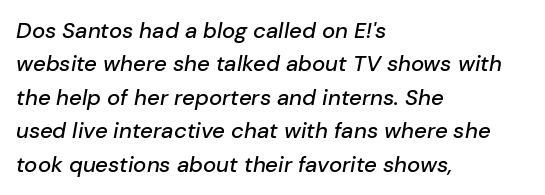
The image shows 22 px text type, italic (leaning right); set left-aligned, normal line spacing (1.52x), normal letter spacing, not underlined.
